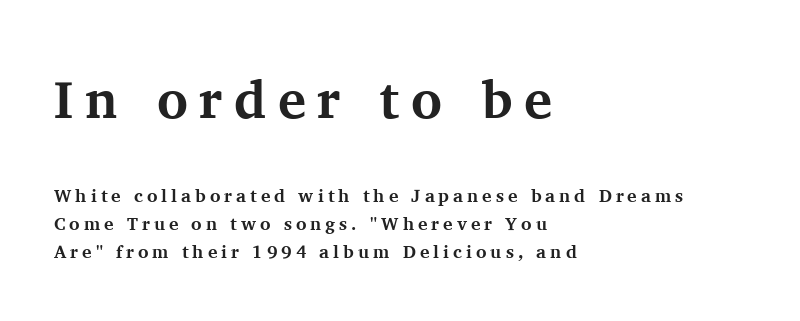
The image shows 53 px bold serif type, upright; set left-aligned, normal line spacing (1.57x), unusually wide letter spacing (+0.22 em), not underlined; the first (top) block is 2.94x larger; medium stroke contrast and a medium x-height.
